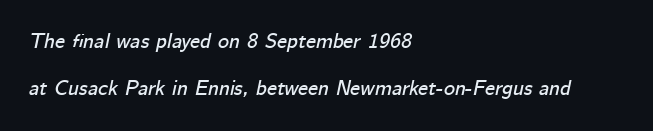
If you drew a ruler down the left edge, every line would touch it. Loosely led — the rows are spread out. What stands out about the letter spacing? Nothing — it is the standard amount. The glyphs are unaccompanied by any horizontal stroke below them. Every character sits at an angle, as italics do.
